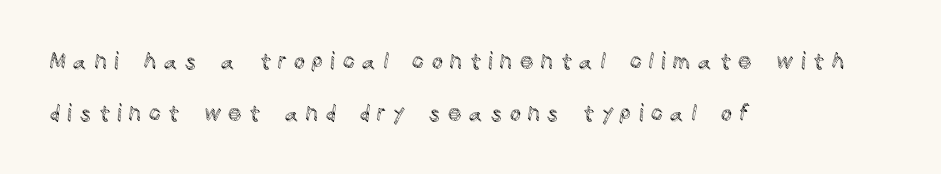
Type without underlining. Spacing between characters has been opened up far beyond the box default. The lines in this sample share a left origin and differ only in where they stop. The passage shown stacks its lines with a broad gap.
